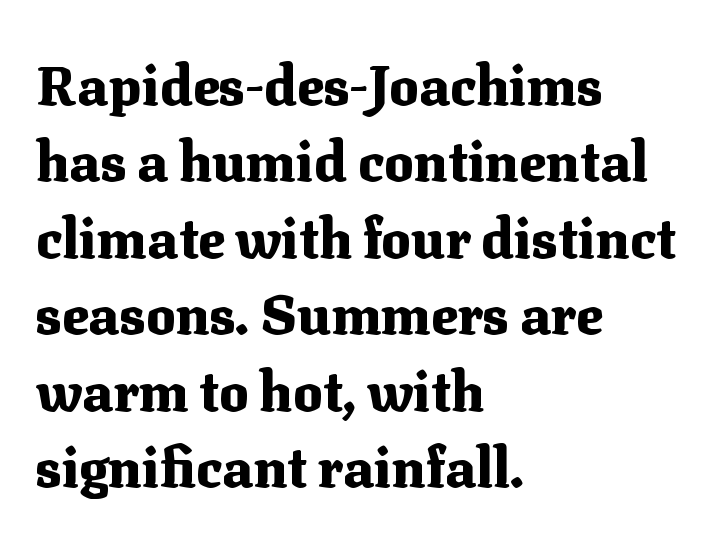
The image shows 55 px heavy serif type, upright; set left-aligned, normal line spacing (1.39x), normal letter spacing, not underlined; medium stroke contrast and a medium x-height.
